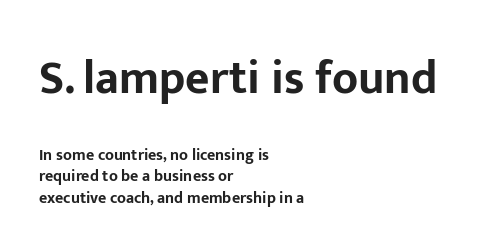
{"serif": "no", "italic": "no", "bold": "yes", "weight": "bold", "width": "normal", "stroke_contrast": "low", "x_height": "medium", "monospaced": "no", "underline": "no", "align": "left", "line_spacing": "normal", "line_spacing_ratio": 1.36, "letter_spacing": "normal", "letter_spacing_em": 0.0, "larger_block": "first", "size_ratio": 2.94, "glyph_px": 47}
